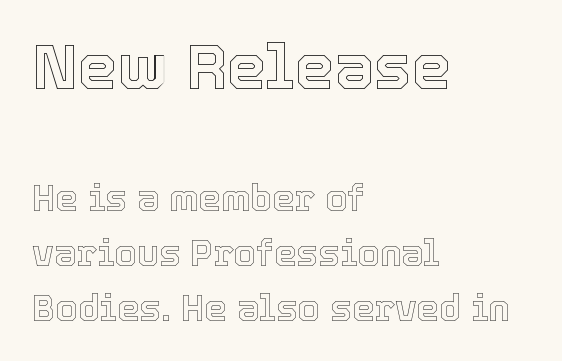
{"italic": "no", "width": "normal", "x_height": "medium", "monospaced": "no", "underline": "no", "align": "left", "line_spacing": "normal", "line_spacing_ratio": 1.52, "letter_spacing": "normal", "letter_spacing_em": 0.0, "larger_block": "first", "size_ratio": 1.75, "glyph_px": 63}
